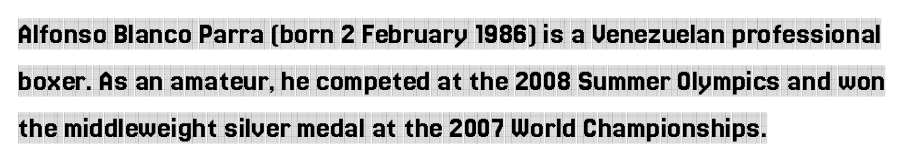
{"serif": "yes", "italic": "no", "width": "condensed", "x_height": "large", "monospaced": "no", "underline": "no", "align": "left", "line_spacing": "normal", "line_spacing_ratio": 1.51, "letter_spacing": "normal", "letter_spacing_em": 0.0, "glyph_px": 31}
